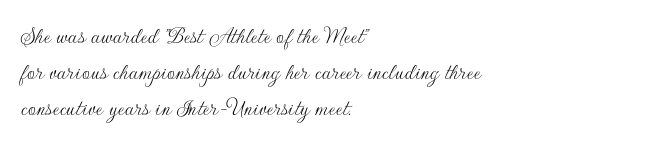
Q: Is the text bold? A: No.
Q: Is the text italic (slanted)? A: Yes.
Q: Is the text underlined? A: No.
Q: How is the paragraph aligned? A: Left-aligned.
Q: Is the spacing between letters normal or unusually wide? A: Normal.
Q: Is the spacing between lines tight, normal or loose? A: Normal.
